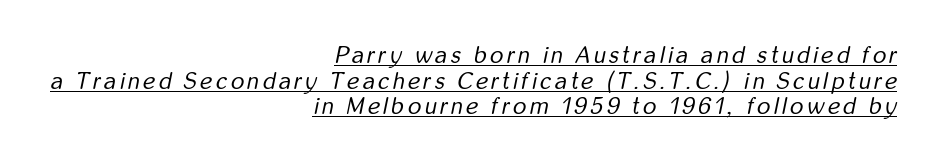
Q: Is the text bold? A: No.
Q: Is the text italic (slanted)? A: Yes, it leans right by about 12 degrees.
Q: Is the text underlined? A: Yes.
Q: How is the paragraph aligned? A: Right-aligned.
Q: Is the spacing between lines tight, normal or loose? A: Tight.
